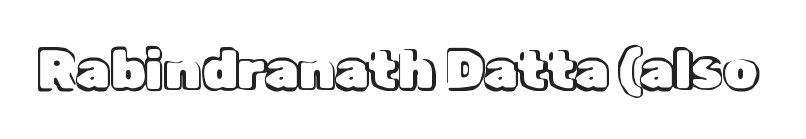
Is this a fixed-width face? No — the glyphs have proportional, varying widths. A roman cut, with each character standing at attention. Quick note: underline off. Nobody touched the tracking dial on this one.
